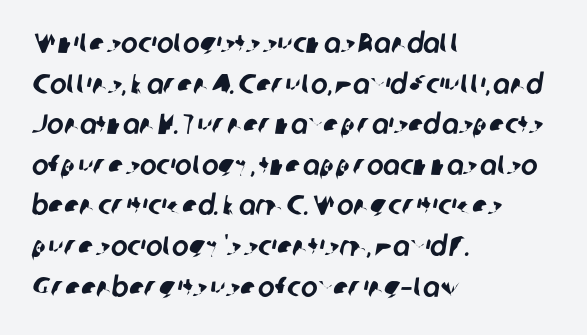
{"serif": "no", "width": "normal", "stroke_contrast": "low", "x_height": "medium", "monospaced": "no", "underline": "no", "align": "left", "line_spacing": "normal", "line_spacing_ratio": 1.45, "letter_spacing": "normal", "letter_spacing_em": 0.0, "glyph_px": 28}
